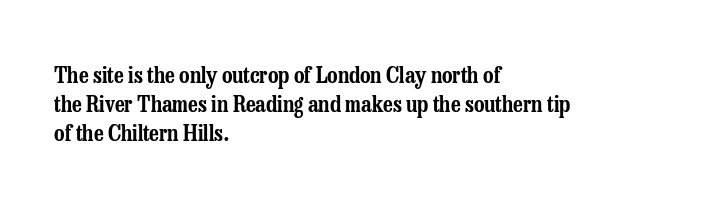
The image shows 23 px text type, upright; set left-aligned, normal line spacing (1.27x), normal letter spacing, not underlined.
